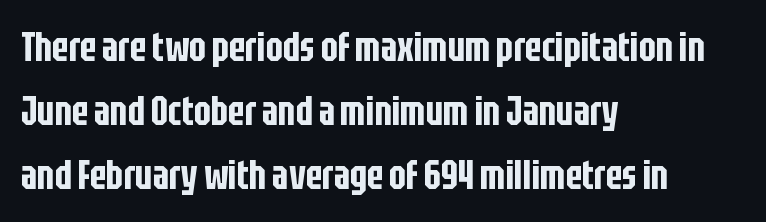
Q: Is the text italic (slanted)? A: No, it is upright.
Q: Is the typeface a serif or a sans-serif typeface? A: Sans-serif.
Q: Is the text underlined? A: No.
Q: How is the paragraph aligned? A: Left-aligned.
Q: Is the spacing between letters normal or unusually wide? A: Normal.
Q: Is the spacing between lines tight, normal or loose? A: Normal.
Q: Width (condensed, normal, or wide)? A: Condensed.
Q: Stroke contrast? A: Low.
Q: x-height? A: Large.
Q: Monospaced? A: No.
